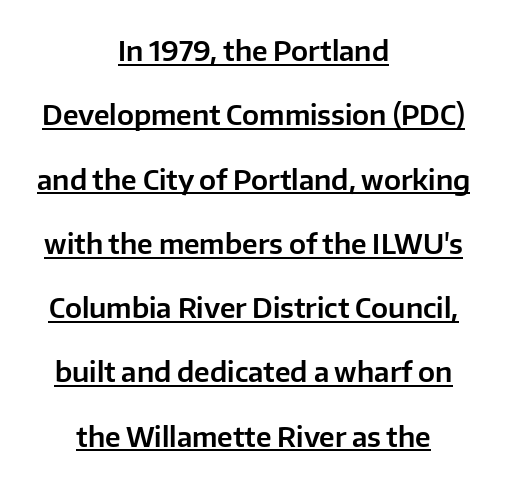
Alignment: centered. Does the lettering tilt? It doesn't — this is upright. The designer dialed line spacing up above the default. Like a heading marked for emphasis, these lines bear an underscore. Honestly, the letter spacing is just normal — you wouldn't notice it.
